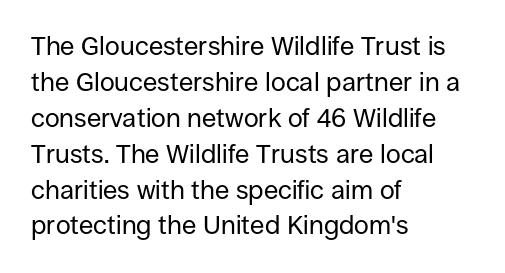
{"italic": "no", "bold": "no", "underline": "no", "align": "left", "line_spacing": "normal", "line_spacing_ratio": 1.38, "letter_spacing": "normal", "letter_spacing_em": 0.0, "glyph_px": 26}
